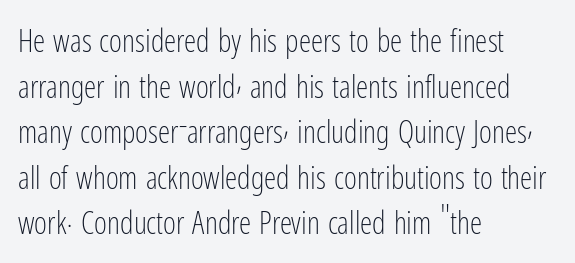
A typesetter would call this leading conventional body-copy spacing. Each letter's strokes conclude bluntly, with no projecting serifs. Unmarked baselines from the first word to the last. Character widths vary here, with narrow letters taking less room than wide ones. Weight class: somewhere from thin through regular.
